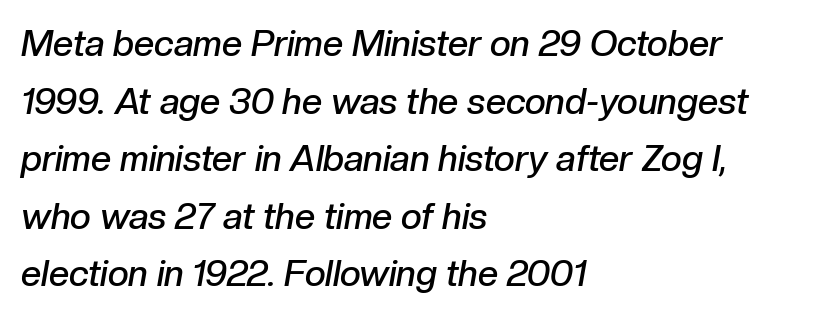
{"italic": "yes", "lean": "right", "slant_degrees": 10, "bold": "semi", "weight": "semibold", "width": "normal", "stroke_contrast": "low", "x_height": "medium", "monospaced": "no", "underline": "no", "align": "left", "line_spacing": "normal", "line_spacing_ratio": 1.6, "letter_spacing": "normal", "letter_spacing_em": 0.0, "glyph_px": 36}
